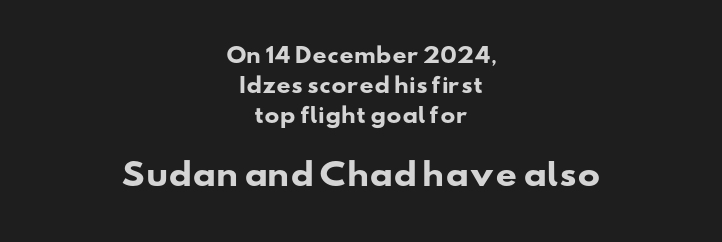
{"serif": "no", "bold": "yes", "weight": "heavy", "width": "wide", "stroke_contrast": "low", "x_height": "small", "monospaced": "no", "underline": "no", "align": "center", "line_spacing": "normal", "line_spacing_ratio": 1.5, "letter_spacing": "normal", "letter_spacing_em": 0.0, "larger_block": "second", "size_ratio": 1.5, "glyph_px": 30}
